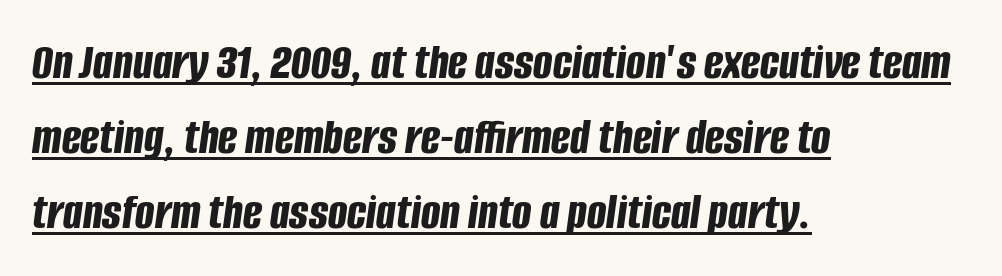
The image shows 51 px bold, condensed type, italic (leaning right); set left-aligned, normal line spacing (1.47x), normal letter spacing, underlined; low stroke contrast and a large x-height.
